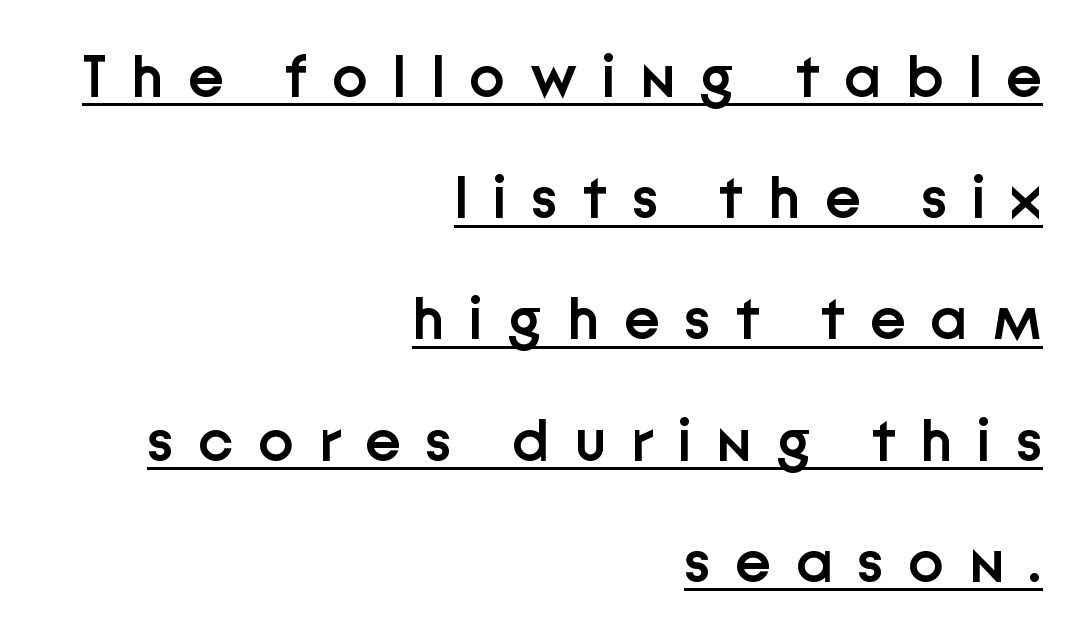
Q: Is the text bold? A: Semi-bold.
Q: Is the text italic (slanted)? A: No, it is upright.
Q: Is the typeface a serif or a sans-serif typeface? A: Sans-serif.
Q: Is the text underlined? A: Yes.
Q: How is the paragraph aligned? A: Right-aligned.
Q: Is the spacing between letters normal or unusually wide? A: Unusually wide.
Q: Is the spacing between lines tight, normal or loose? A: Loose.
Q: Width (condensed, normal, or wide)? A: Normal.
Q: Stroke contrast? A: Low.
Q: x-height? A: Medium.
Q: Monospaced? A: No.
